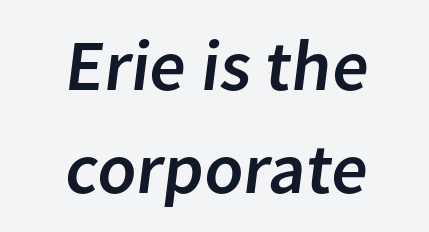
Is the block centered? Yes — each line is placed symmetrically about the middle. These lines are rendered in a variable-pitch font. The rendering uses a moderate line-height, typical for paragraphs. The foot of each line stays bare and open. Here the glyphs are tracked normally, forming tight word shapes. Font category for this specimen: sans-serif.
